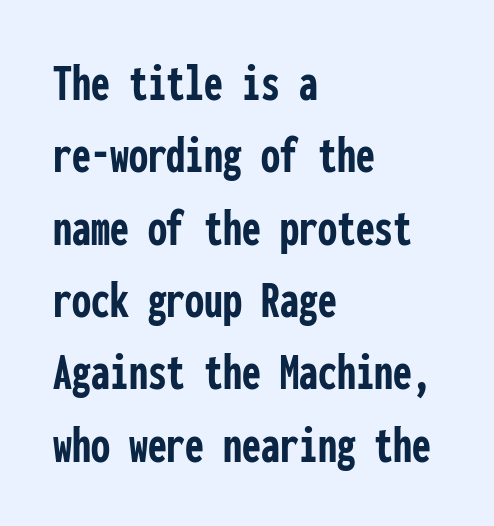
The image shows 54 px semibold, condensed sans-serif type, upright, monospaced; set left-aligned, normal line spacing (1.34x), normal letter spacing, not underlined; low stroke contrast and a medium x-height.
